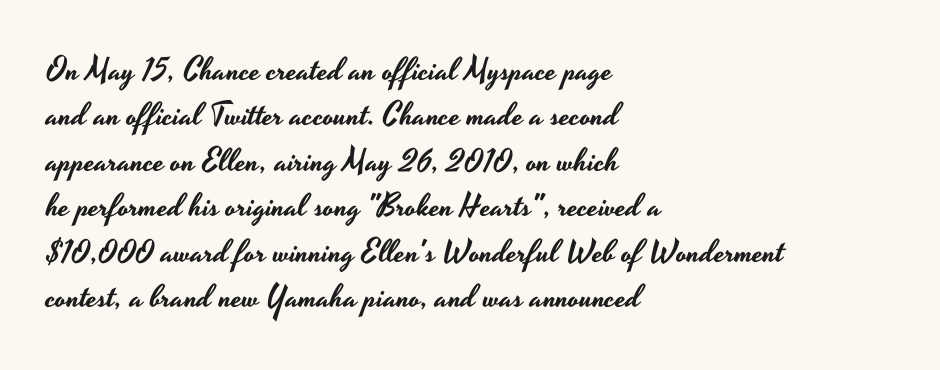
Check the space under the baseline: it is left empty. The passage is arranged the way most books set body copy — flush left. Is this a sans? Yes — the strokes have no serifs. The gaps between neighbouring characters are ordinary and unremarkable. This sample keeps an unexceptional amount of space between lines.
